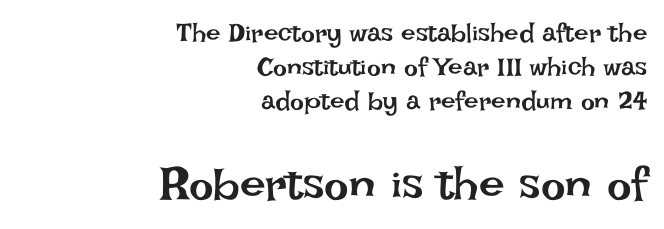
The image shows 46 px regular-weight type, upright; set right-aligned, normal line spacing (1.31x), normal letter spacing, not underlined; the second (bottom) block is 1.77x larger; low stroke contrast and a large x-height.
